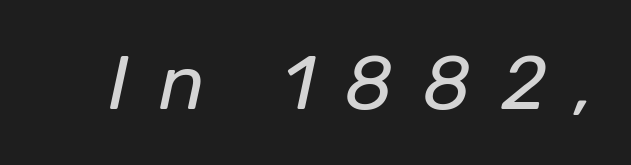
Q: Is the text bold? A: No.
Q: Is the text italic (slanted)? A: Yes, it leans right by about 12 degrees.
Q: Is the text underlined? A: No.
Q: Is the spacing between letters normal or unusually wide? A: Unusually wide.
Q: Width (condensed, normal, or wide)? A: Normal.
Q: Stroke contrast? A: Low.
Q: x-height? A: Medium.
Q: Monospaced? A: No.
